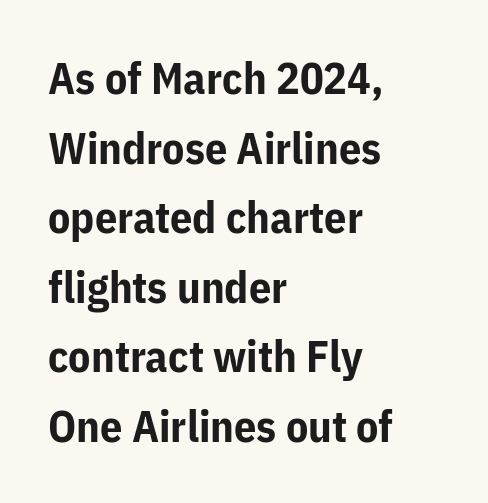
{"serif": "no", "italic": "no", "bold": "yes", "weight": "bold", "width": "normal", "stroke_contrast": "low", "x_height": "medium", "monospaced": "no", "underline": "no", "align": "left", "line_spacing": "normal", "line_spacing_ratio": 1.58, "letter_spacing": "normal", "letter_spacing_em": 0.0, "glyph_px": 44}
